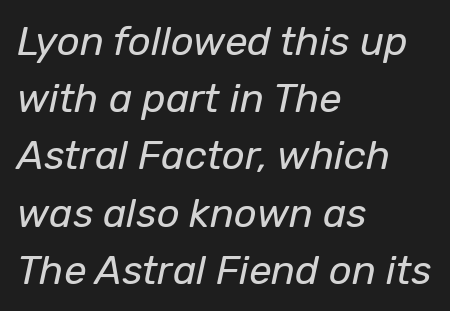
Q: Is the text bold? A: No.
Q: Is the text italic (slanted)? A: Yes, it leans right by about 12 degrees.
Q: Is the text underlined? A: No.
Q: How is the paragraph aligned? A: Left-aligned.
Q: Is the spacing between letters normal or unusually wide? A: Normal.
Q: Is the spacing between lines tight, normal or loose? A: Normal.
Q: Width (condensed, normal, or wide)? A: Normal.
Q: Stroke contrast? A: Low.
Q: x-height? A: Medium.
Q: Monospaced? A: No.
